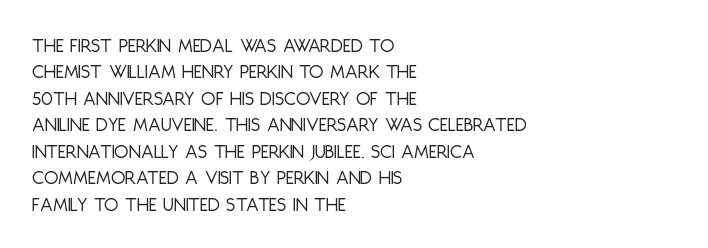
The rendering uses a moderate line-height, typical for paragraphs. Only glyphs here, with clear space below each row. The passage is arranged the way most books set body copy — flush left. Spacing between characters is what you'd get straight out of the box.
